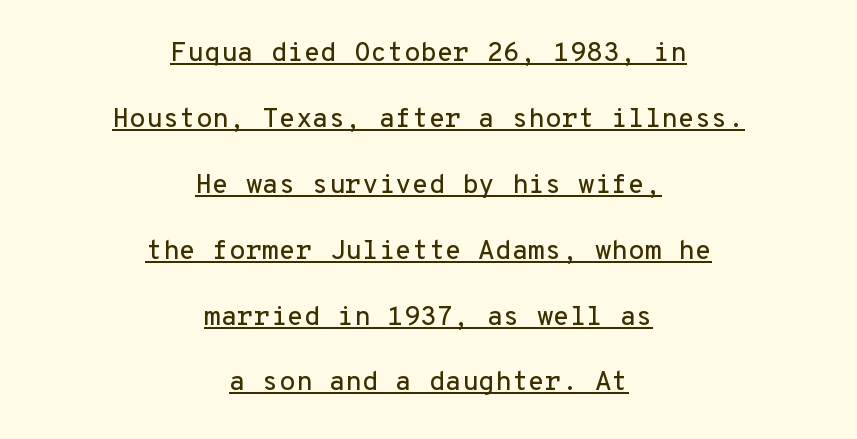
Q: Is the text italic (slanted)? A: No, it is upright.
Q: Is the text underlined? A: Yes.
Q: How is the paragraph aligned? A: Centered.
Q: Is the spacing between letters normal or unusually wide? A: Normal.
Q: Is the spacing between lines tight, normal or loose? A: Loose.
